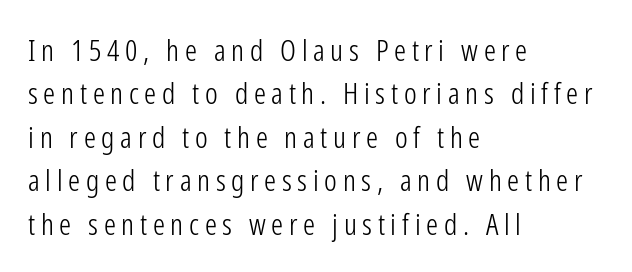
The font sits on the lighter half of the weight spectrum, regular included. A sans-serif font was chosen for this passage. You could not count columns in this text — the font is proportionally spaced. Regular leading.
